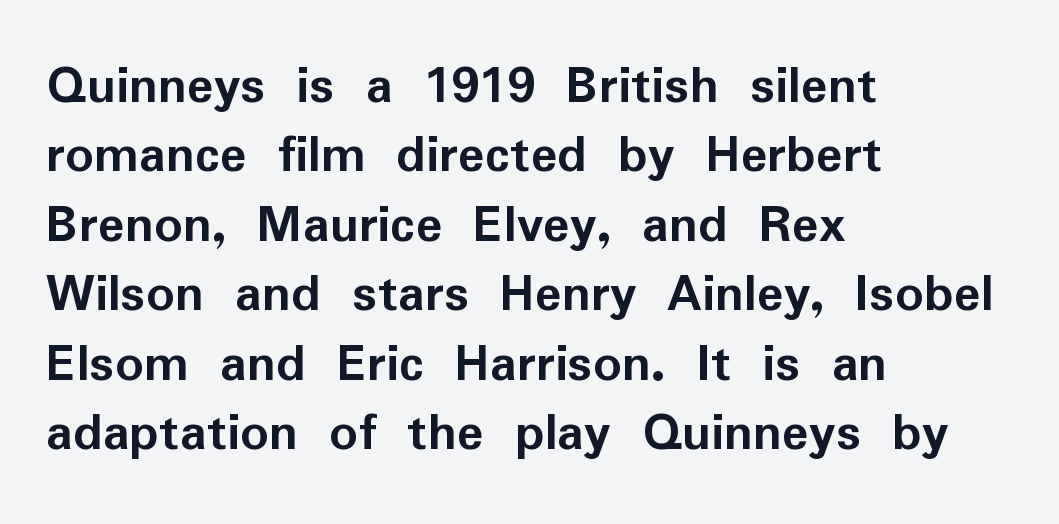
A typesetter would label this face a sans. Notice how the passage keeps a crisp vertical edge on the left only. The characters look thick and weighty, a clear bold. Proportional: the letters do not fall into vertical columns.
